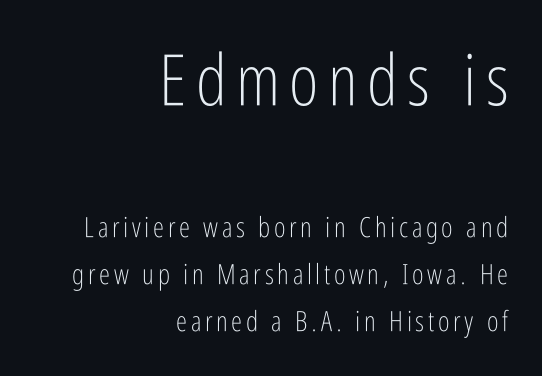
Q: Is the text bold? A: No.
Q: Is the text italic (slanted)? A: No, it is upright.
Q: Is the typeface a serif or a sans-serif typeface? A: Sans-serif.
Q: Is the text underlined? A: No.
Q: How is the paragraph aligned? A: Right-aligned.
Q: Is the spacing between lines tight, normal or loose? A: Normal.
Q: Which block of text is set in a larger size, the first (top) or the second (bottom)? A: The first (top) one.
Q: Width (condensed, normal, or wide)? A: Condensed.
Q: Stroke contrast? A: Low.
Q: x-height? A: Medium.
Q: Monospaced? A: No.
